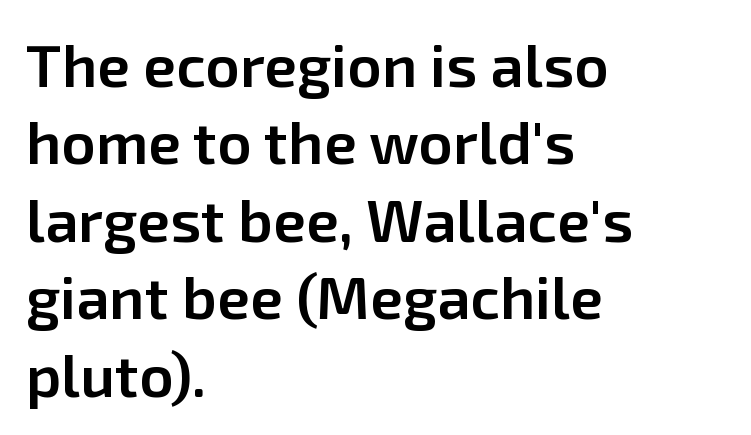
The image shows 60 px semibold sans-serif type, upright; set left-aligned, normal line spacing (1.29x), normal letter spacing, not underlined; low stroke contrast and a medium x-height.
